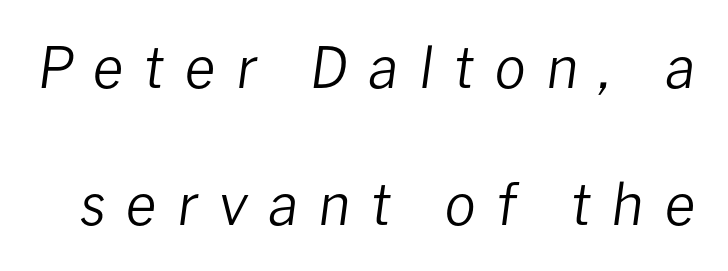
If you drew a line through each stem, it would be angled. Decoration check: the copy has no underline. The type is letterspaced generously, with wide tracking. The typesetting does not lean heavy: it is not bold.
